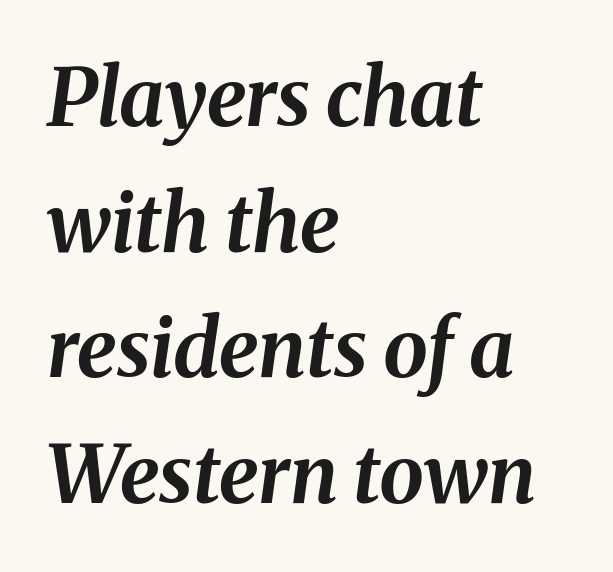
The image shows 80 px bold type, italic (leaning right); set left-aligned, normal line spacing (1.57x), normal letter spacing, not underlined; medium stroke contrast and a medium x-height.
